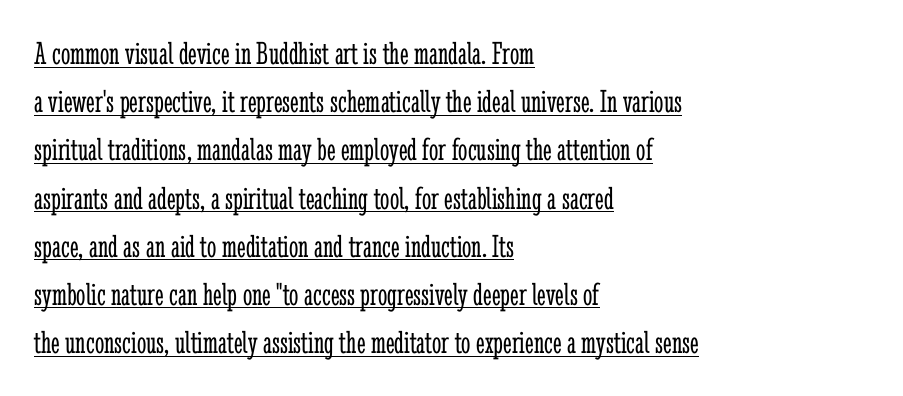
The image shows 33 px light, condensed serif type, upright; set left-aligned, normal line spacing (1.46x), normal letter spacing, underlined; low stroke contrast and a medium x-height.
